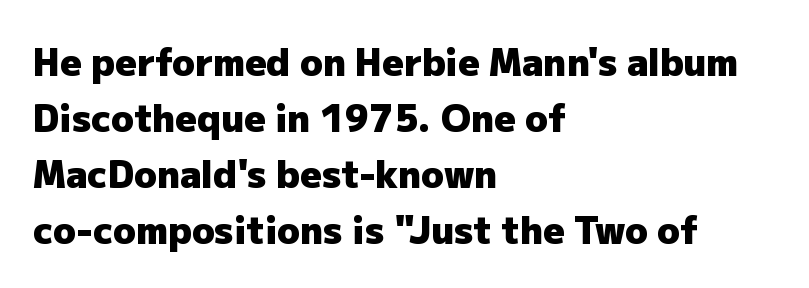
{"serif": "no", "italic": "no", "bold": "yes", "weight": "heavy", "width": "normal", "stroke_contrast": "low", "x_height": "medium", "monospaced": "no", "underline": "no", "align": "left", "line_spacing": "normal", "line_spacing_ratio": 1.51, "letter_spacing": "normal", "letter_spacing_em": 0.0, "glyph_px": 37}
